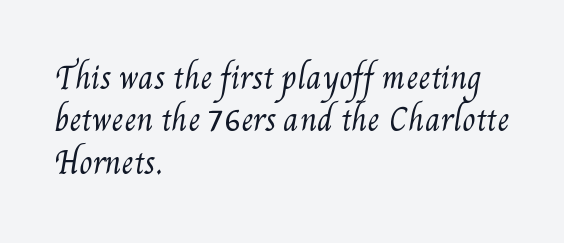
{"bold": "no", "weight": "regular", "width": "condensed", "stroke_contrast": "medium", "x_height": "small", "monospaced": "no", "underline": "no", "align": "left", "line_spacing": "normal", "line_spacing_ratio": 1.41, "letter_spacing": "normal", "letter_spacing_em": 0.0, "glyph_px": 30}
